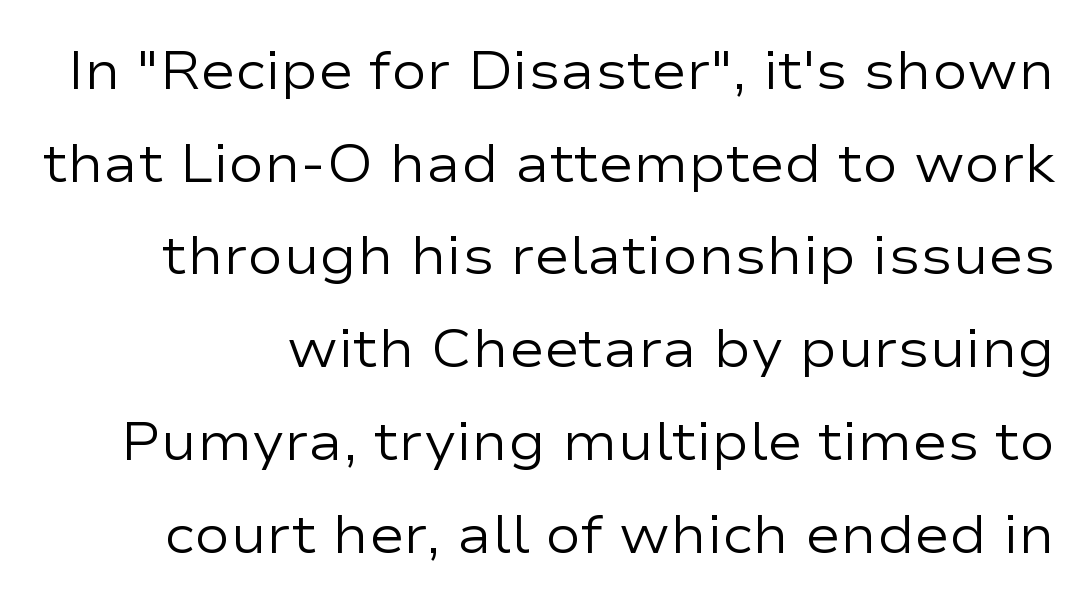
Do the letters lean? They stand straight. Heaviness? Minimal to ordinary, like unemphasized prose. Regarding serifs, this sample does without them. The type is set solid horizontally, with unmodified tracking. Rule under the text: the space is simply empty. The face used here is proportionally spaced, like ordinary book or web type.
